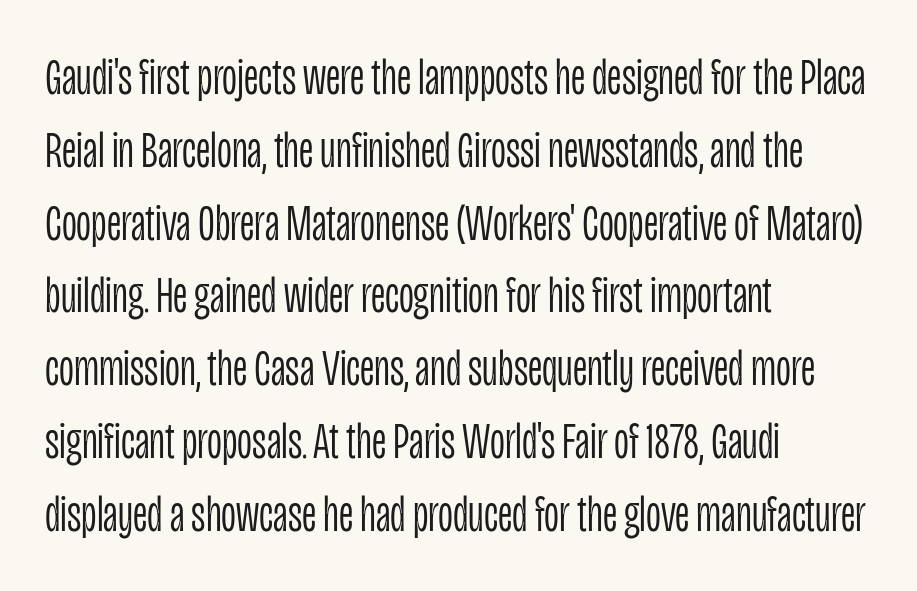
{"serif": "no", "italic": "no", "bold": "no", "weight": "light", "width": "condensed", "stroke_contrast": "low", "x_height": "large", "monospaced": "no", "underline": "no", "align": "left", "line_spacing": "normal", "line_spacing_ratio": 1.4, "letter_spacing": "normal", "letter_spacing_em": 0.0, "glyph_px": 52}
